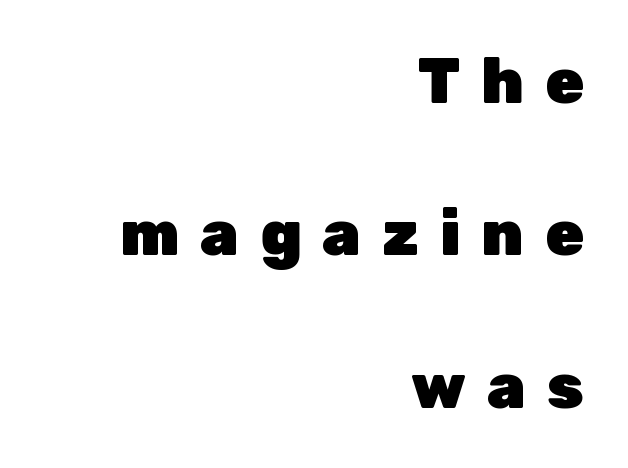
Q: Is the text bold? A: Yes.
Q: Is the text italic (slanted)? A: No, it is upright.
Q: Is the typeface a serif or a sans-serif typeface? A: Sans-serif.
Q: Is the text underlined? A: No.
Q: How is the paragraph aligned? A: Right-aligned.
Q: Is the spacing between letters normal or unusually wide? A: Unusually wide.
Q: Is the spacing between lines tight, normal or loose? A: Loose.
Q: Width (condensed, normal, or wide)? A: Normal.
Q: Stroke contrast? A: Low.
Q: x-height? A: Medium.
Q: Monospaced? A: No.
